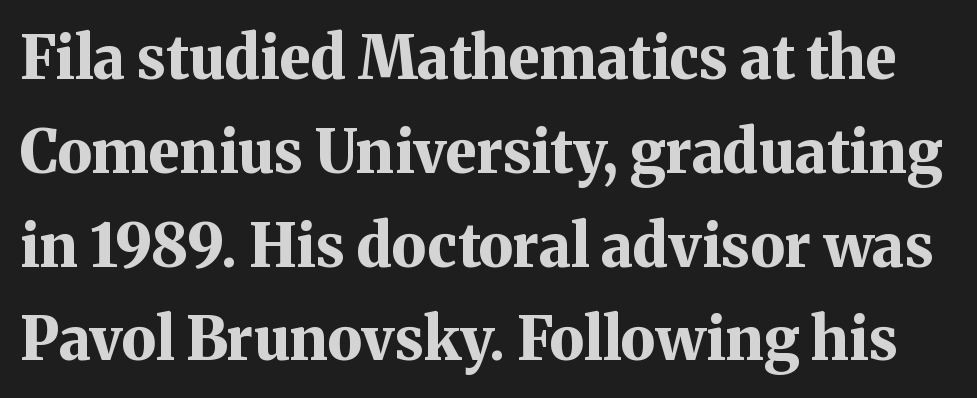
Q: Is the text bold? A: Yes.
Q: Is the text italic (slanted)? A: No, it is upright.
Q: Is the typeface a serif or a sans-serif typeface? A: Serif.
Q: Is the text underlined? A: No.
Q: Is the spacing between letters normal or unusually wide? A: Normal.
Q: Is the spacing between lines tight, normal or loose? A: Normal.
Q: Width (condensed, normal, or wide)? A: Normal.
Q: Stroke contrast? A: Medium.
Q: x-height? A: Medium.
Q: Monospaced? A: No.
